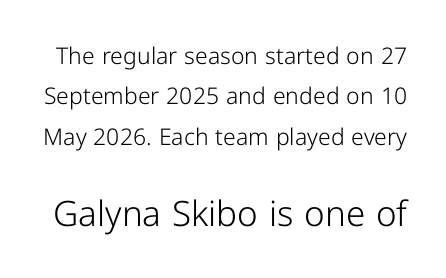
{"serif": "no", "italic": "no", "bold": "no", "weight": "light", "width": "normal", "stroke_contrast": "low", "x_height": "medium", "monospaced": "no", "underline": "no", "line_spacing_ratio": 1.76, "letter_spacing": "normal", "letter_spacing_em": 0.0, "larger_block": "second", "size_ratio": 1.52, "glyph_px": 35}
